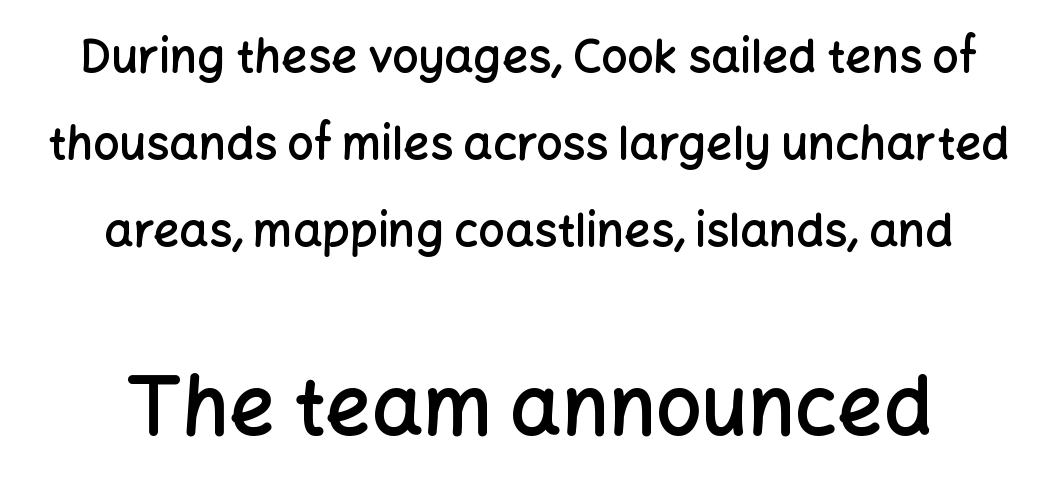
Does extra space separate the letters? No, they use regular spacing. Descenders are the only things crossing below the line. Stroke terminals: plain, sans-serif. Semibold letterforms, between regular and bold. The composition opens small and finishes big. The type sits square on the baseline with zero lean.
